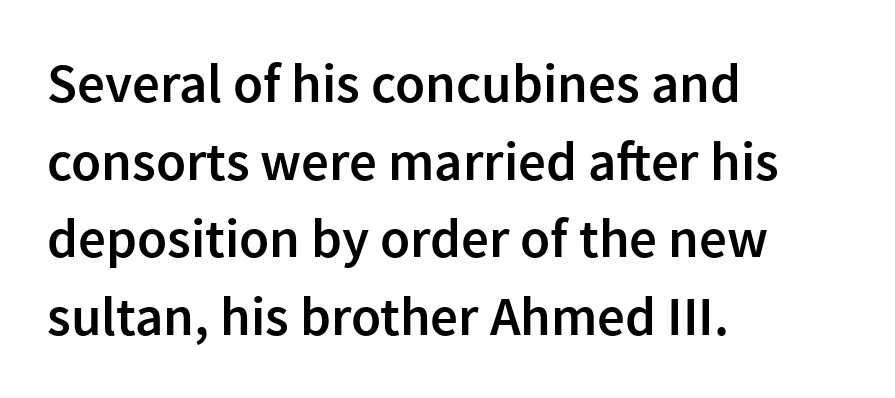
The image shows 55 px semibold sans-serif type, upright; set left-aligned, normal line spacing (1.41x), normal letter spacing, not underlined; a medium x-height.
